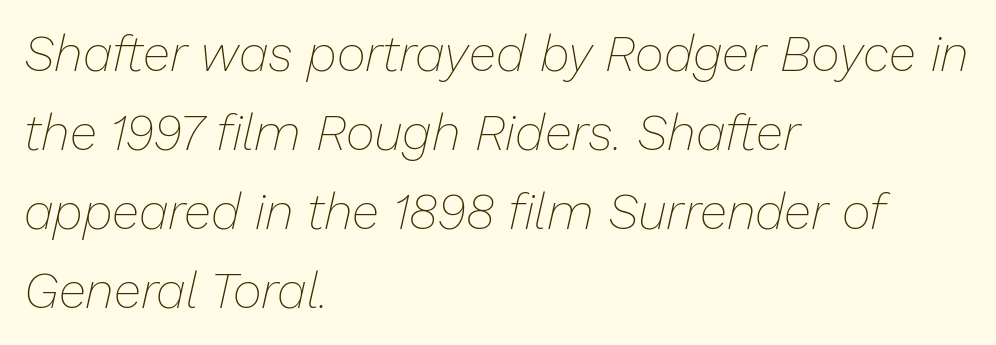
{"italic": "yes", "lean": "right", "slant_degrees": 13, "bold": "no", "weight": "thin", "width": "normal", "stroke_contrast": "low", "x_height": "medium", "monospaced": "no", "underline": "no", "align": "left", "line_spacing": "normal", "line_spacing_ratio": 1.58, "letter_spacing": "normal", "letter_spacing_em": 0.0, "glyph_px": 50}
